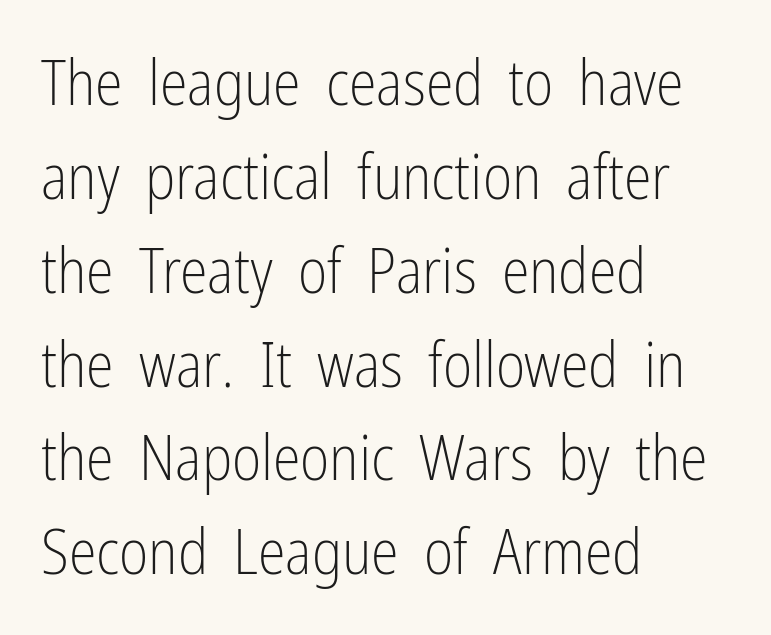
Q: Is the text bold? A: No.
Q: Is the text italic (slanted)? A: No, it is upright.
Q: Is the typeface a serif or a sans-serif typeface? A: Sans-serif.
Q: Is the text underlined? A: No.
Q: How is the paragraph aligned? A: Left-aligned.
Q: Is the spacing between letters normal or unusually wide? A: Normal.
Q: Is the spacing between lines tight, normal or loose? A: Normal.
Q: Width (condensed, normal, or wide)? A: Condensed.
Q: Stroke contrast? A: Low.
Q: x-height? A: Medium.
Q: Monospaced? A: No.
